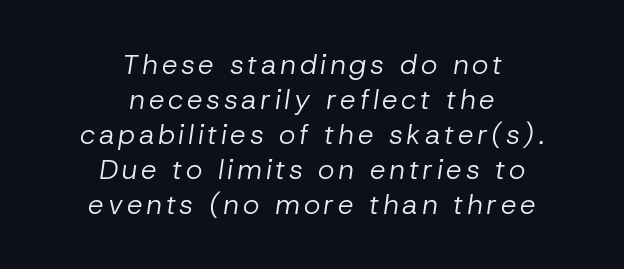
The image shows 28 px regular-weight type, italic (leaning right); set centered, normal line spacing (1.25x), not underlined; low stroke contrast and a medium x-height.
